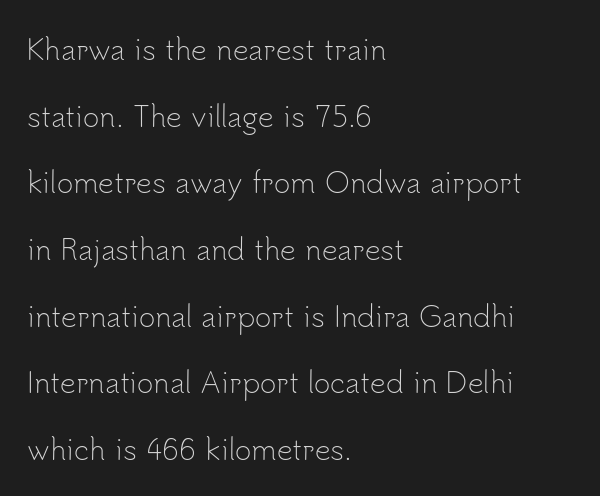
The image shows 28 px light sans-serif type, upright; set left-aligned, loose line spacing (2.38x), normal letter spacing, not underlined; low stroke contrast and a small x-height.
